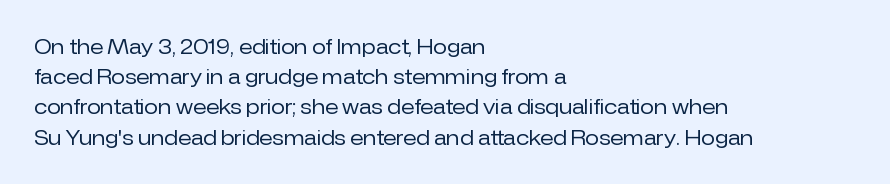
The image shows 20 px text type, upright; set left-aligned, normal line spacing (1.51x), normal letter spacing, not underlined.
